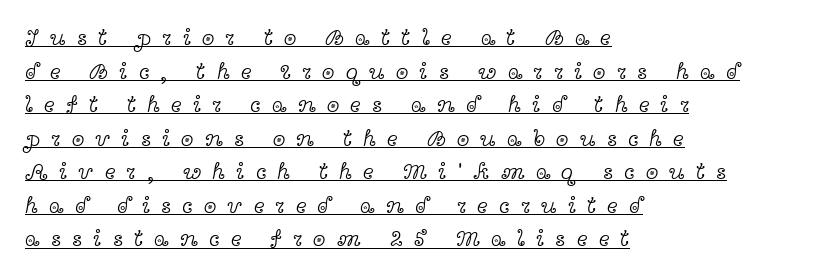
No letter is thick-stroked: the sample isn't bold. Check the space under the baseline: a stroke is drawn there. The typesetter chose a ragged-right arrangement here. Summary of vertical rhythm: regular, with standard interline spacing.
